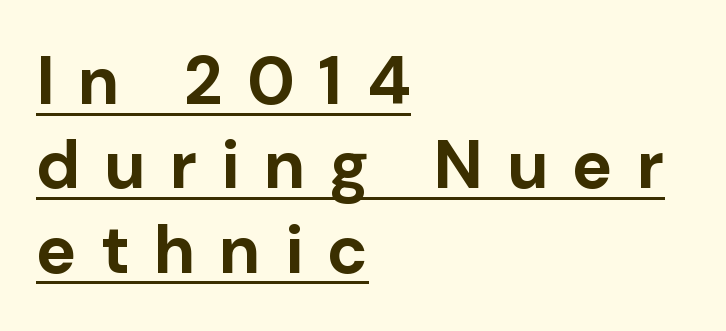
Emphasis by weight is at full strength: bold. Each letter's strokes conclude bluntly, with no projecting serifs. This rendering uses left alignment, leaving the right contour irregular. Notice how the stems are strictly vertical — no italics here.
